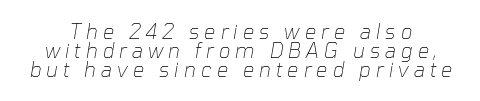
{"italic": "yes", "lean": "right", "slant_degrees": 10, "bold": "no", "underline": "no", "line_spacing": "tight", "line_spacing_ratio": 0.96, "letter_spacing": "wide", "letter_spacing_em": 0.25, "glyph_px": 20}
